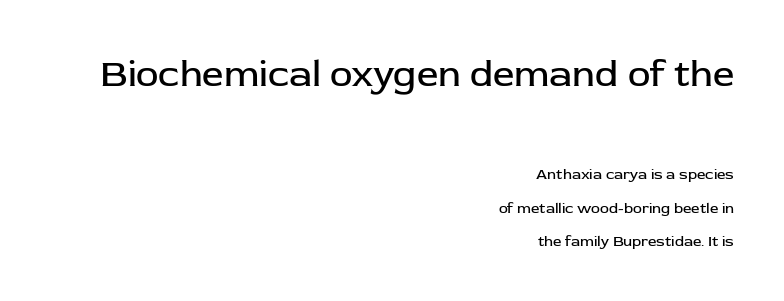
Size contrast runs from large at the top to small at the bottom. Spacing verdict: proportional, widths tailored to each character. The letters look calm and open, with moderate or lighter stems. The paragraph has a hard right edge and a soft left edge. Airy leading.
